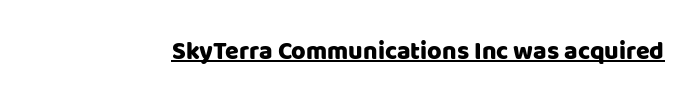
{"italic": "no", "underline": "yes", "letter_spacing": "normal", "letter_spacing_em": 0.0, "glyph_px": 25}
